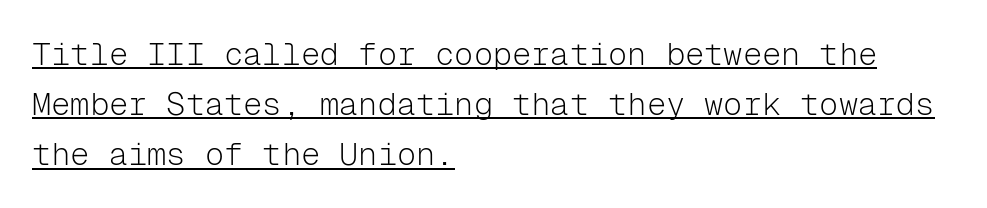
{"serif": "no", "italic": "no", "bold": "no", "weight": "light", "width": "normal", "stroke_contrast": "low", "x_height": "medium", "monospaced": "yes", "underline": "yes", "align": "left", "line_spacing": "normal", "line_spacing_ratio": 1.57, "letter_spacing": "normal", "letter_spacing_em": 0.0, "glyph_px": 32}
